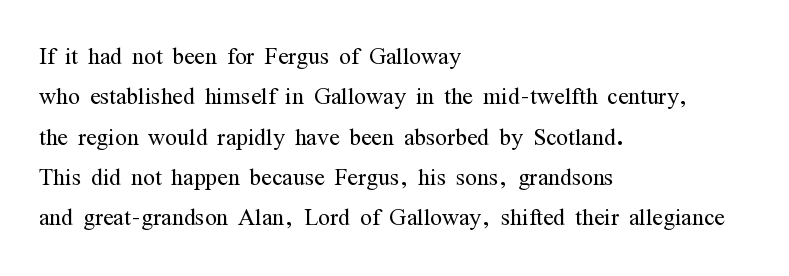
{"serif": "yes", "italic": "no", "bold": "no", "weight": "light", "width": "condensed", "stroke_contrast": "medium", "x_height": "medium", "monospaced": "no", "underline": "no", "align": "left", "line_spacing": "normal", "line_spacing_ratio": 1.3, "letter_spacing": "normal", "letter_spacing_em": 0.0, "glyph_px": 31}
